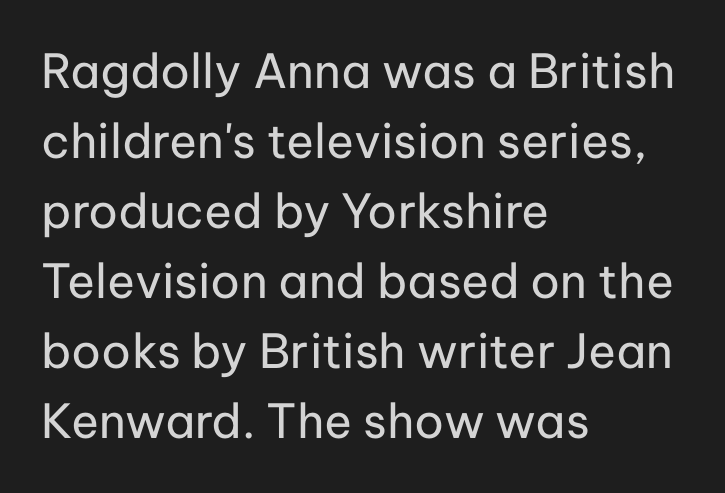
The image shows 47 px regular-weight sans-serif type, upright; set left-aligned, normal line spacing (1.49x), normal letter spacing, not underlined; low stroke contrast and a medium x-height.
